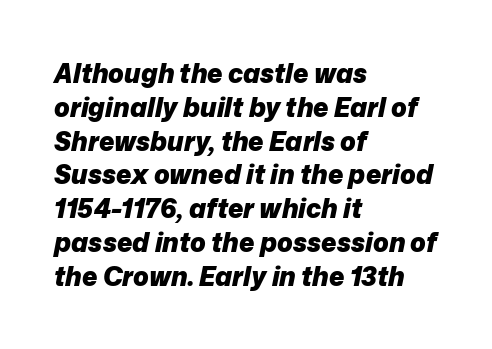
The image shows 26 px bold type, italic (leaning right); set left-aligned, normal line spacing (1.3x), normal letter spacing, not underlined.
